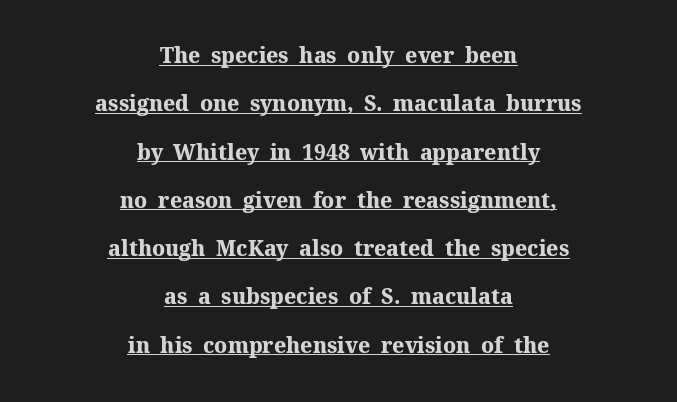
Q: Is the text bold? A: Yes.
Q: Is the text italic (slanted)? A: No, it is upright.
Q: Is the text underlined? A: Yes.
Q: How is the paragraph aligned? A: Centered.
Q: Is the spacing between letters normal or unusually wide? A: Normal.
Q: Is the spacing between lines tight, normal or loose? A: Loose.
